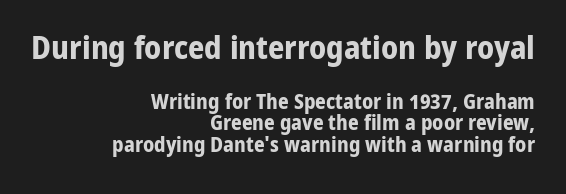
What's the leading like? Squeezed, with rows nearly overlapping. Decoration check: the copy has no underline. Caption: upper text group enlarged, lower text group reduced. Nothing sits at the stroke ends, so this counts as sans-serif. Each line ends at the same right margin while the left side varies. The rendering uses natural spacing where letterforms have individual widths.
